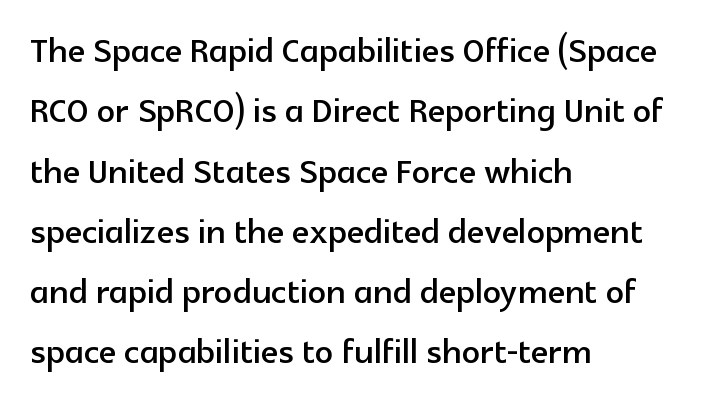
The image shows 45 px sans-serif type, upright; set left-aligned, normal line spacing (1.34x), normal letter spacing, not underlined; a medium x-height.
